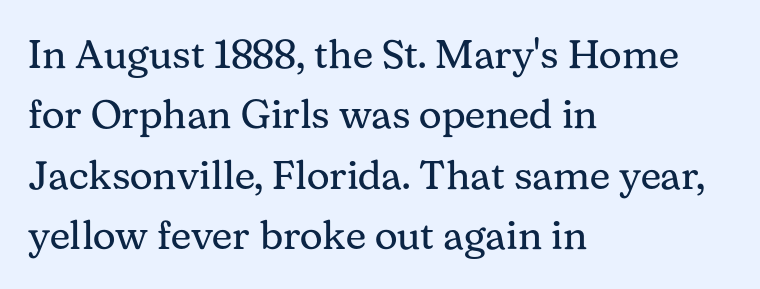
The image shows 40 px regular-weight serif type, upright; set left-aligned, normal line spacing (1.51x), normal letter spacing, not underlined; medium stroke contrast and a medium x-height.
